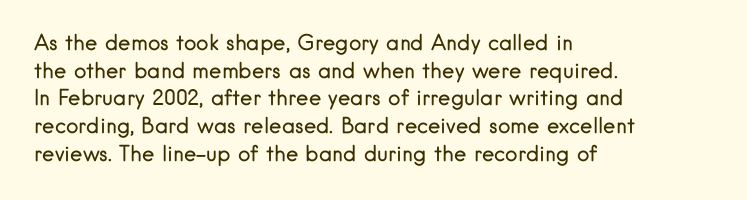
The image shows 21 px text type, upright; set left-aligned, normal line spacing (1.32x), normal letter spacing, not underlined.
